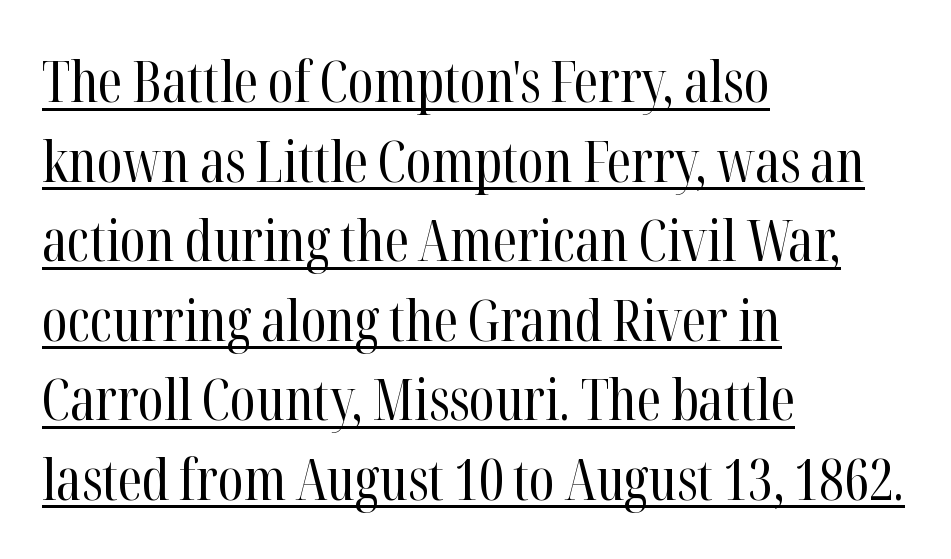
Q: Is the text bold? A: No.
Q: Is the text italic (slanted)? A: No, it is upright.
Q: Is the typeface a serif or a sans-serif typeface? A: Serif.
Q: Is the text underlined? A: Yes.
Q: How is the paragraph aligned? A: Left-aligned.
Q: Is the spacing between letters normal or unusually wide? A: Normal.
Q: Is the spacing between lines tight, normal or loose? A: Normal.
Q: Width (condensed, normal, or wide)? A: Condensed.
Q: Stroke contrast? A: High.
Q: x-height? A: Medium.
Q: Monospaced? A: No.
